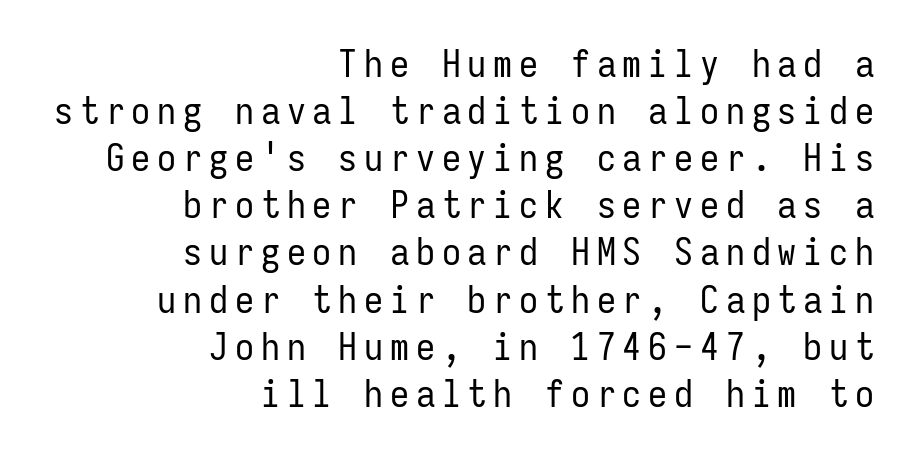
No word sits above an underline. Unlike italic type, these characters show no tilt at all. The face used here is a sans, in the tradition of grotesques and geometrics. The weight would be labelled regular, book, light, or lighter still. The text block is weighted toward the right margin, trailing off unevenly leftward. These lines are rendered in a fixed-pitch font.
